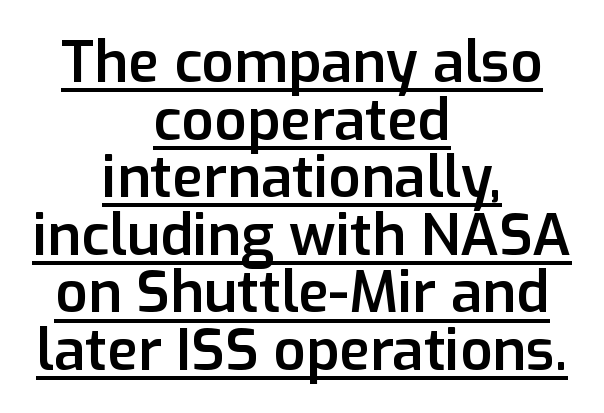
The image shows 57 px semibold sans-serif type, upright; set centered, tight line spacing (1.01x), normal letter spacing, underlined; low stroke contrast and a medium x-height.
